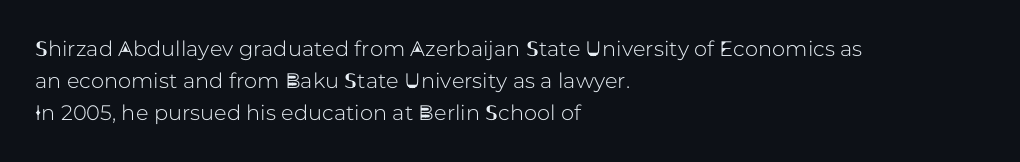
The image shows 21 px text type, upright; set left-aligned, normal line spacing (1.53x), normal letter spacing, not underlined.
